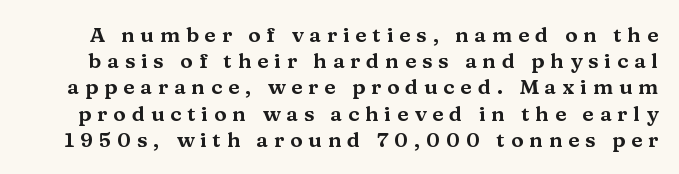
The image shows 21 px text type, upright; set normal line spacing (1.25x), unusually wide letter spacing (+0.28 em), not underlined.
